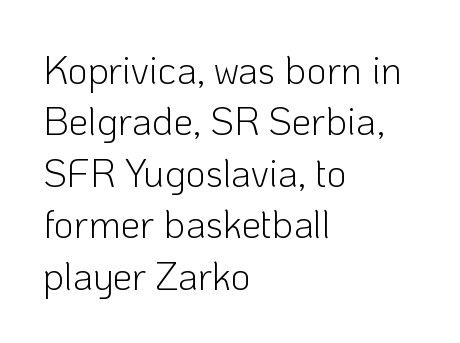
{"serif": "no", "italic": "no", "bold": "no", "weight": "light", "width": "normal", "stroke_contrast": "low", "x_height": "medium", "monospaced": "no", "underline": "no", "align": "left", "line_spacing": "normal", "line_spacing_ratio": 1.32, "letter_spacing": "normal", "letter_spacing_em": 0.0, "glyph_px": 39}
